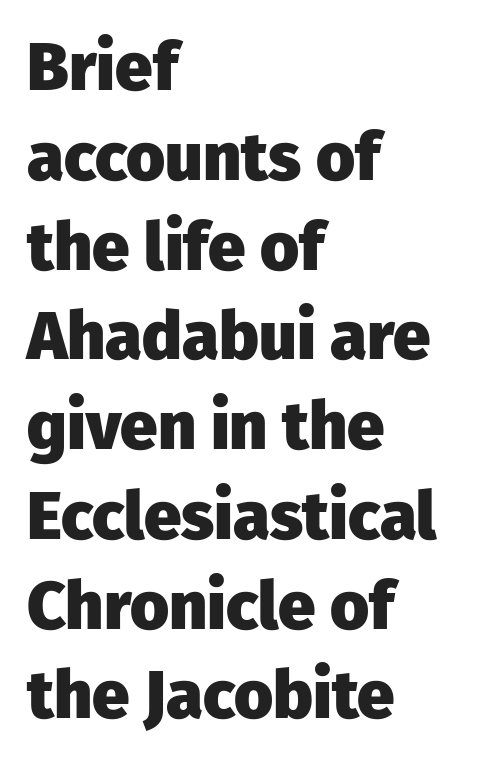
{"serif": "no", "italic": "no", "bold": "yes", "weight": "heavy", "width": "normal", "stroke_contrast": "low", "x_height": "medium", "monospaced": "no", "underline": "no", "align": "left", "line_spacing": "normal", "line_spacing_ratio": 1.34, "letter_spacing": "normal", "letter_spacing_em": 0.0, "glyph_px": 67}
